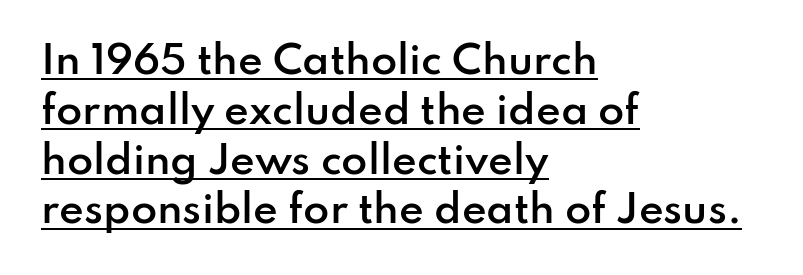
Standard letterfit; no display-style spreading of the glyphs. Underlined type. These lines are rendered in a variable-pitch font. One glance says typical: line gaps are just what's usual.
